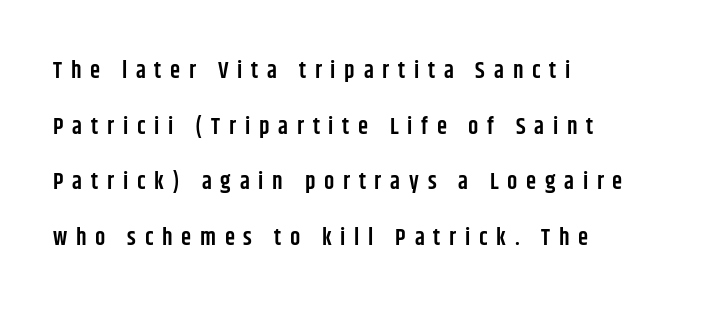
This rendering uses left alignment, leaving the right contour irregular. Has an underline been added? It has not. The lettering stays uniformly vertical, giving the passage a roman look. Weight: semibold (demi). Honestly, the letter spacing is so wide it's the main thing you notice.
